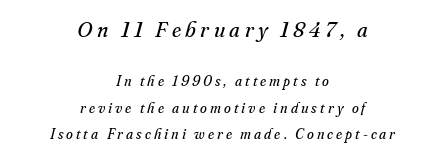
{"italic": "yes", "lean": "right", "slant_degrees": 16, "bold": "no", "underline": "no", "align": "center", "line_spacing_ratio": 1.88, "letter_spacing": "wide", "letter_spacing_em": 0.21, "larger_block": "first", "size_ratio": 1.5, "glyph_px": 21}
